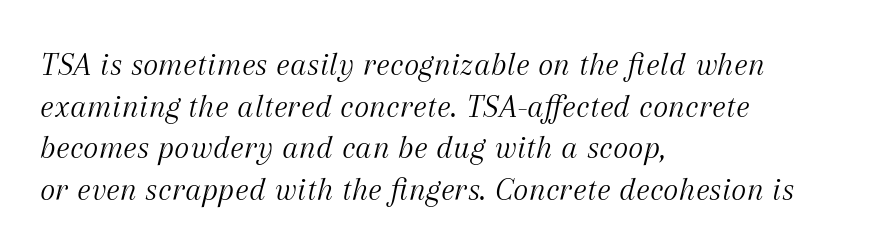
The image shows 33 px light serif type, italic (leaning right); set left-aligned, normal line spacing (1.26x), normal letter spacing, not underlined; medium stroke contrast and a medium x-height.
